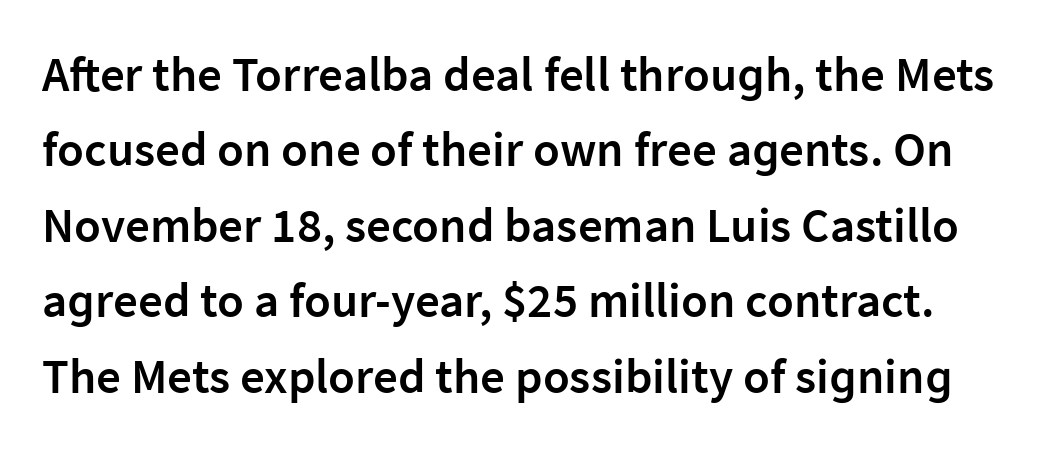
Q: Is the text bold? A: Semi-bold.
Q: Is the text italic (slanted)? A: No, it is upright.
Q: Is the typeface a serif or a sans-serif typeface? A: Sans-serif.
Q: Is the text underlined? A: No.
Q: Is the spacing between letters normal or unusually wide? A: Normal.
Q: Is the spacing between lines tight, normal or loose? A: Normal.
Q: Width (condensed, normal, or wide)? A: Normal.
Q: Stroke contrast? A: Low.
Q: x-height? A: Medium.
Q: Monospaced? A: No.
